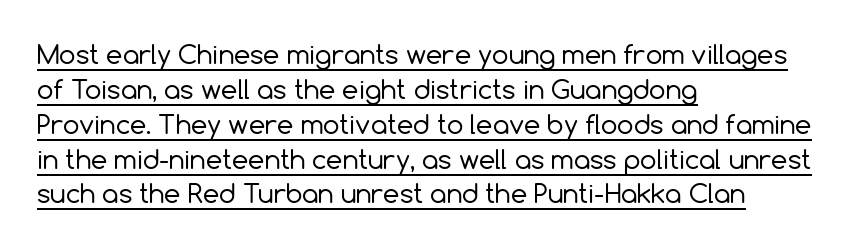
The image shows 26 px text type, upright; set left-aligned, normal line spacing (1.34x), normal letter spacing, underlined.
